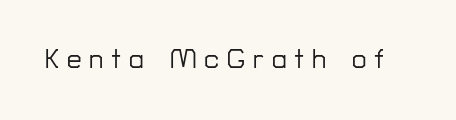
Plain, unruled lines of type. Characters follow at a spacing far wider than the type designer built in. Notice how the stems are strictly vertical — no italics here.
